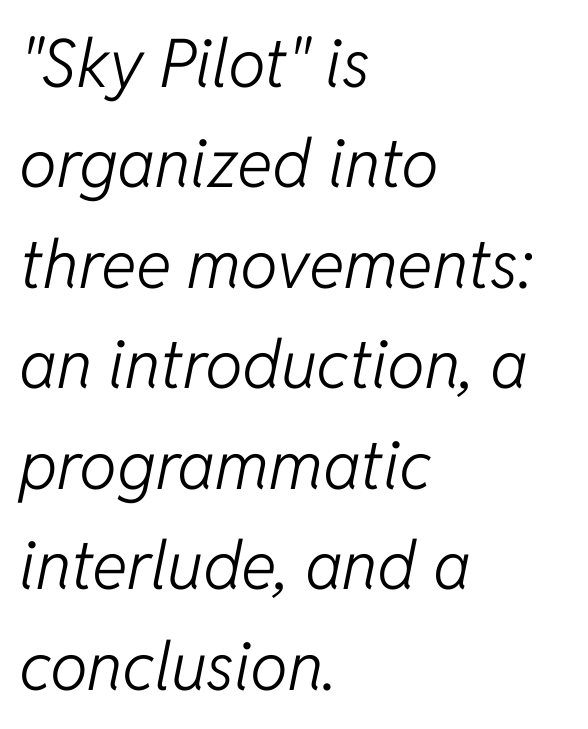
{"italic": "yes", "lean": "right", "slant_degrees": 11, "bold": "no", "weight": "light", "width": "normal", "stroke_contrast": "low", "x_height": "medium", "monospaced": "no", "underline": "no", "align": "left", "line_spacing": "normal", "line_spacing_ratio": 1.5, "letter_spacing": "normal", "letter_spacing_em": 0.0, "glyph_px": 67}
